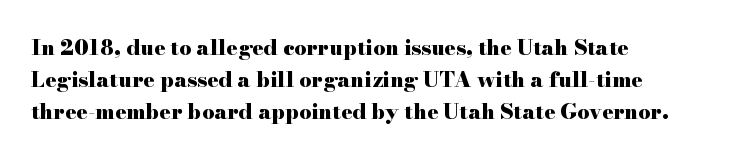
Q: Is the text bold? A: Yes.
Q: Is the text italic (slanted)? A: No, it is upright.
Q: Is the text underlined? A: No.
Q: How is the paragraph aligned? A: Left-aligned.
Q: Is the spacing between letters normal or unusually wide? A: Normal.
Q: Is the spacing between lines tight, normal or loose? A: Normal.
